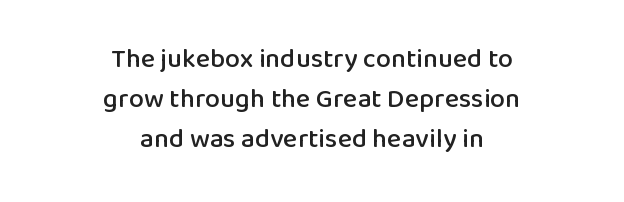
Decoration check: the copy has no underline. Upright lettering throughout. The rendering keeps characters at their native spacing. Typeset on center — no edge is straight.
